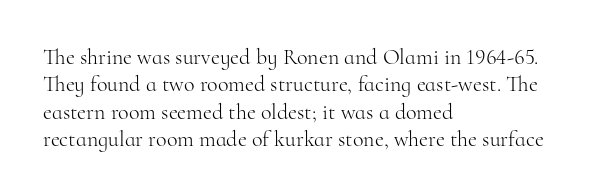
Q: Is the text bold? A: No.
Q: Is the text italic (slanted)? A: No, it is upright.
Q: Is the text underlined? A: No.
Q: How is the paragraph aligned? A: Left-aligned.
Q: Is the spacing between letters normal or unusually wide? A: Normal.
